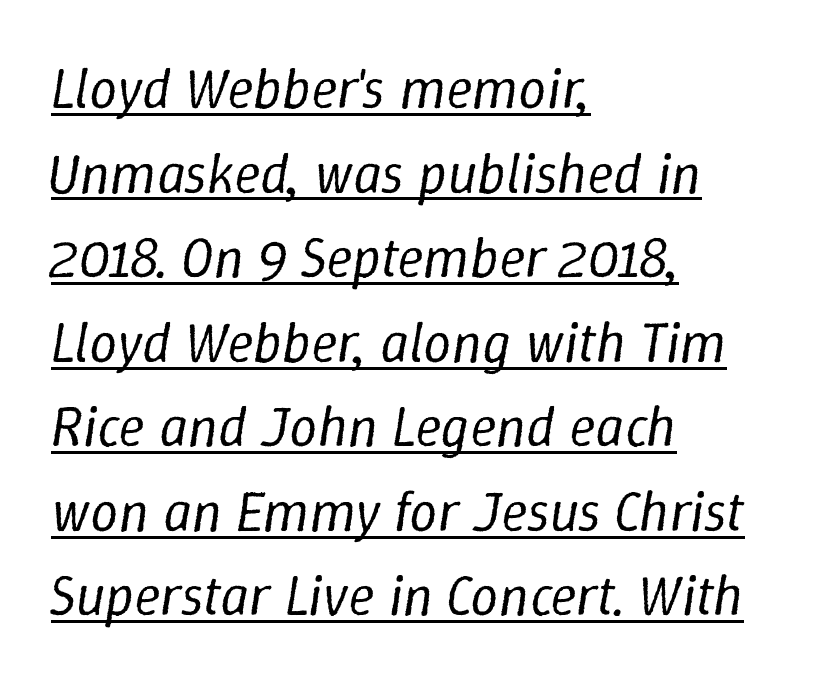
Here the designer chose a conventional face with non-uniform glyph widths. A classic flush-left, rag-right setting is used for this passage. Beneath each row of characters lies a ruled line. Bold? No — there's no thickening of the strokes.
